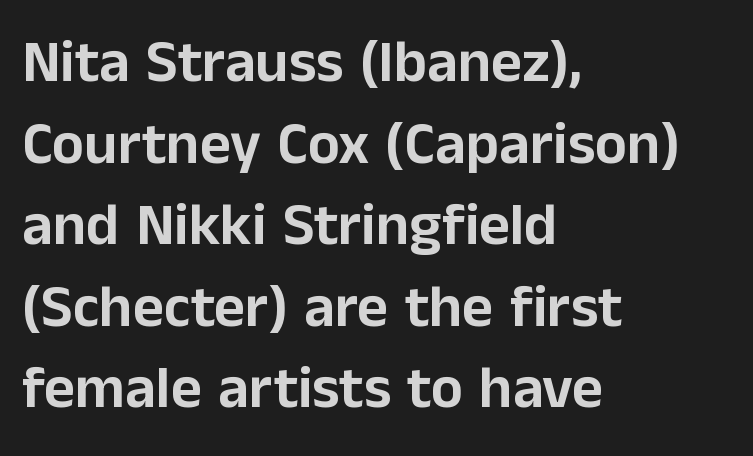
{"serif": "no", "italic": "no", "width": "normal", "stroke_contrast": "low", "x_height": "medium", "monospaced": "no", "underline": "no", "align": "left", "line_spacing": "normal", "line_spacing_ratio": 1.36, "letter_spacing": "normal", "letter_spacing_em": 0.0, "glyph_px": 60}
